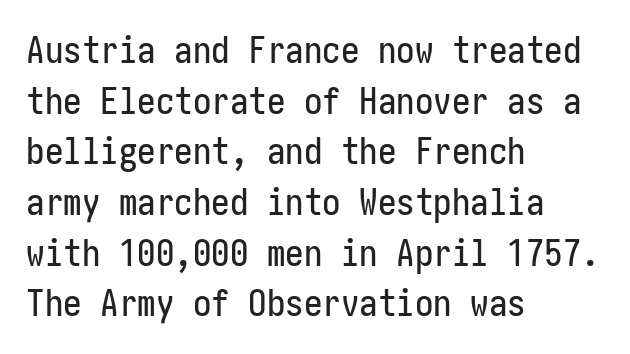
The image shows 37 px condensed sans-serif type, upright; set left-aligned, normal line spacing (1.37x), normal letter spacing, not underlined; low stroke contrast and a medium x-height.
